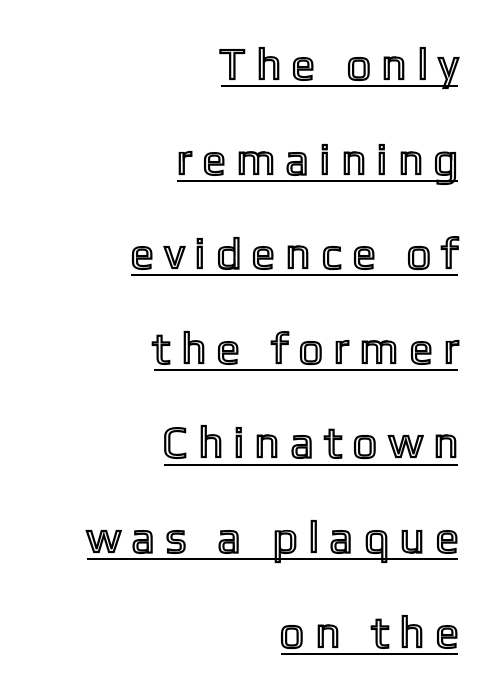
The image shows 44 px condensed type, upright; set right-aligned, loose line spacing (2.15x), unusually wide letter spacing (+0.31 em), underlined; a medium x-height.
